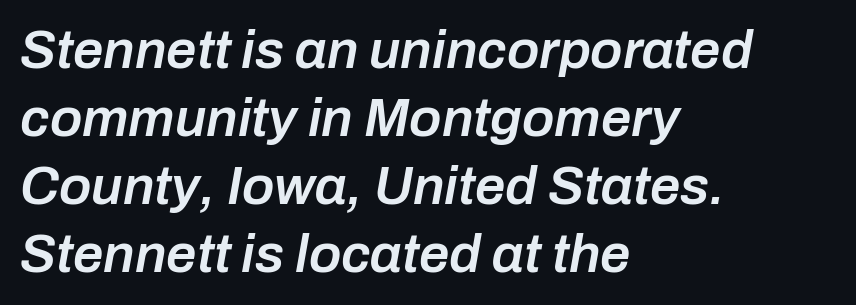
Q: Is the text bold? A: Semi-bold.
Q: Is the text italic (slanted)? A: Yes, it leans right by about 10 degrees.
Q: Is the text underlined? A: No.
Q: How is the paragraph aligned? A: Left-aligned.
Q: Is the spacing between letters normal or unusually wide? A: Normal.
Q: Is the spacing between lines tight, normal or loose? A: Normal.
Q: Width (condensed, normal, or wide)? A: Normal.
Q: Stroke contrast? A: Low.
Q: x-height? A: Medium.
Q: Monospaced? A: No.
